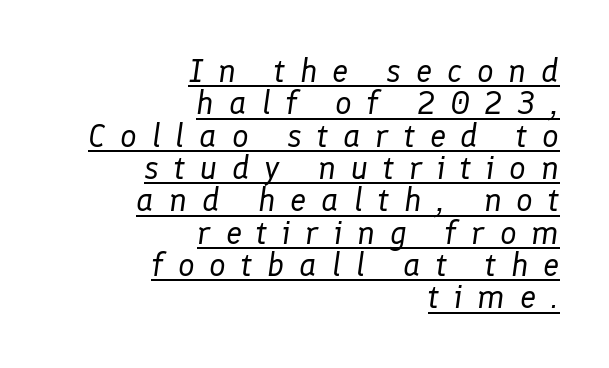
The strokes are not fattened; the text isn't bold. Regarding leading, the lines here are crowded together. Emphasis is given by a line drawn under the lettering. Character widths vary here, with narrow letters taking less room than wide ones. The rendering anchors every line to the right-hand side. The text carries the slant typical of an italic or oblique font.
